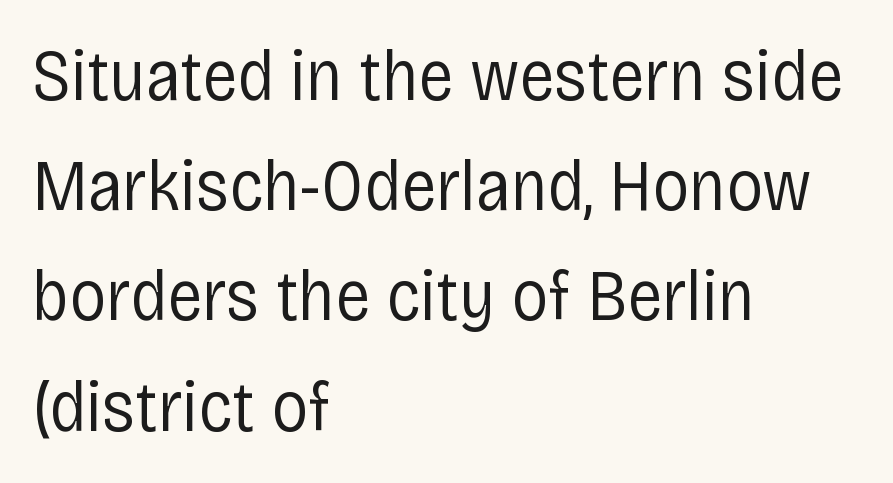
The image shows 73 px regular-weight, condensed sans-serif type, upright; set left-aligned, normal line spacing (1.51x), normal letter spacing, not underlined; low stroke contrast and a large x-height.
